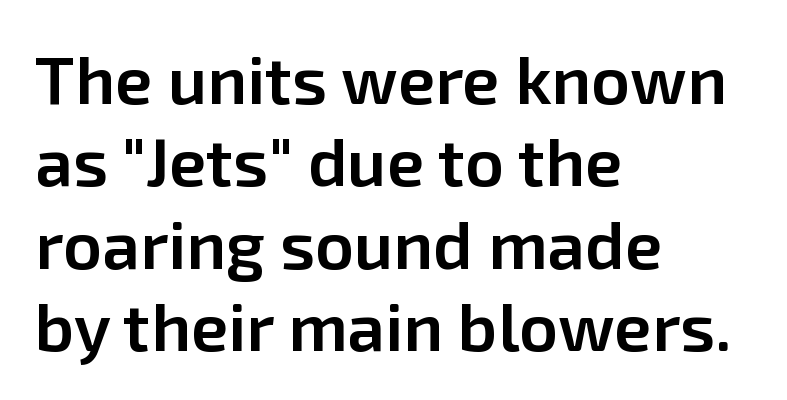
What kind of face is this? One without serifs — a sans. This is moderately heavy type, rendered in semibold. The passage shown has conventional tracking throughout. The gap between lines stays unmarked. Line beginnings align vertically; line endings do not.
